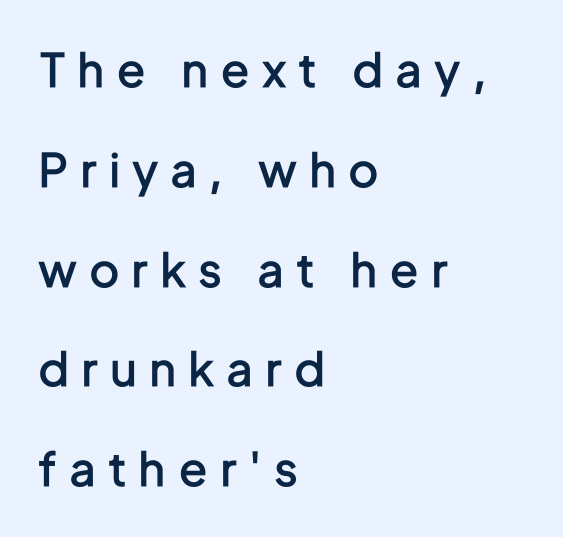
{"serif": "no", "italic": "no", "bold": "semi", "weight": "semibold", "width": "condensed", "stroke_contrast": "low", "x_height": "medium", "monospaced": "no", "underline": "no", "align": "left", "line_spacing": "loose", "line_spacing_ratio": 2.17, "letter_spacing": "wide", "letter_spacing_em": 0.3, "glyph_px": 46}
